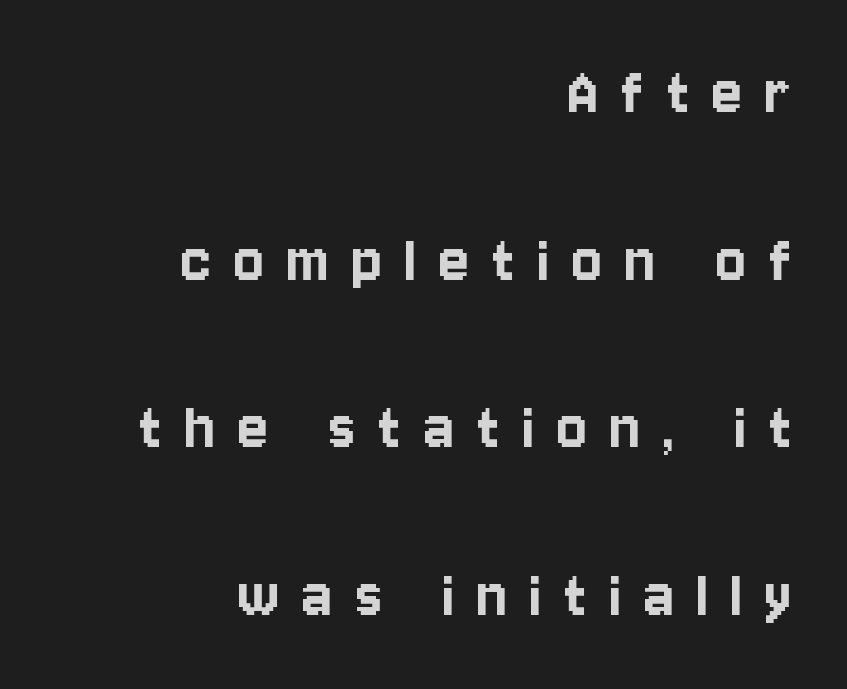
{"serif": "no", "italic": "no", "width": "condensed", "stroke_contrast": "low", "x_height": "large", "monospaced": "no", "underline": "no", "align": "right", "line_spacing": "loose", "line_spacing_ratio": 2.36, "letter_spacing": "wide", "letter_spacing_em": 0.32, "glyph_px": 71}
